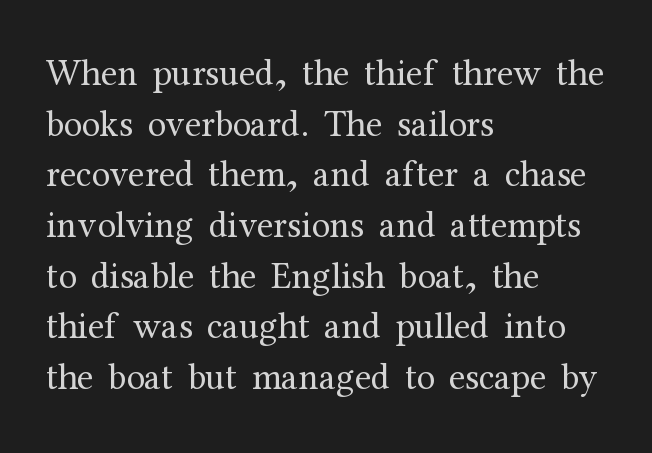
Q: Is the text bold? A: No.
Q: Is the text italic (slanted)? A: No, it is upright.
Q: Is the typeface a serif or a sans-serif typeface? A: Serif.
Q: Is the text underlined? A: No.
Q: How is the paragraph aligned? A: Left-aligned.
Q: Is the spacing between letters normal or unusually wide? A: Normal.
Q: Is the spacing between lines tight, normal or loose? A: Normal.
Q: Width (condensed, normal, or wide)? A: Normal.
Q: Stroke contrast? A: Medium.
Q: x-height? A: Medium.
Q: Monospaced? A: No.
